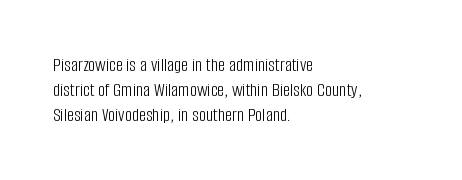
Q: Is the text bold? A: No.
Q: Is the text italic (slanted)? A: No, it is upright.
Q: Is the text underlined? A: No.
Q: How is the paragraph aligned? A: Left-aligned.
Q: Is the spacing between letters normal or unusually wide? A: Normal.
